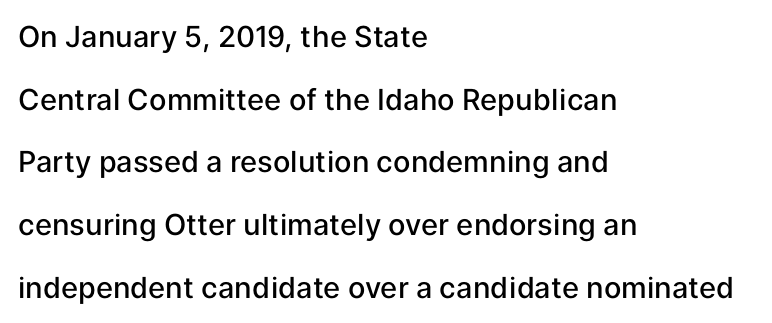
Q: Is the text bold? A: Semi-bold.
Q: Is the text italic (slanted)? A: No, it is upright.
Q: Is the typeface a serif or a sans-serif typeface? A: Sans-serif.
Q: Is the text underlined? A: No.
Q: How is the paragraph aligned? A: Left-aligned.
Q: Is the spacing between letters normal or unusually wide? A: Normal.
Q: Is the spacing between lines tight, normal or loose? A: Loose.
Q: Width (condensed, normal, or wide)? A: Normal.
Q: Stroke contrast? A: Low.
Q: x-height? A: Medium.
Q: Monospaced? A: No.
